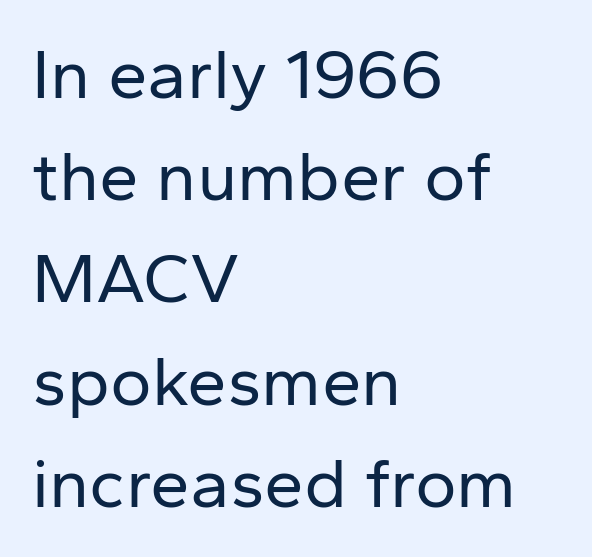
Note the varied advance widths — an 'i' is clearly narrower than an 'm'. Nobody touched the tracking dial on this one. Ascenders rise straight up at ninety degrees. Descenders hang freely into open space. Does the leading feel generous? No, just average. Regarding serifs, this sample does without them.
